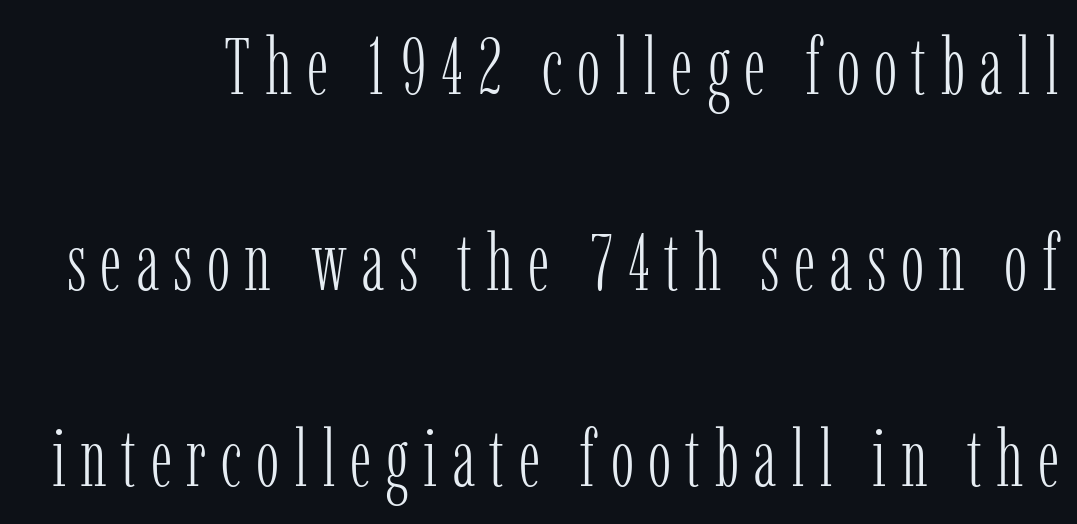
The image shows 79 px light, condensed serif type, upright; set loose line spacing (2.48x), not underlined; low stroke contrast and a medium x-height.
